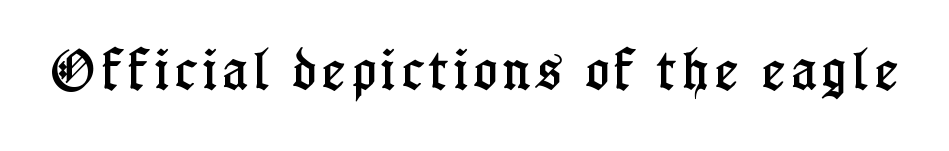
{"serif": "yes", "italic": "no", "width": "condensed", "stroke_contrast": "low", "x_height": "medium", "monospaced": "no", "underline": "no", "glyph_px": 44}
